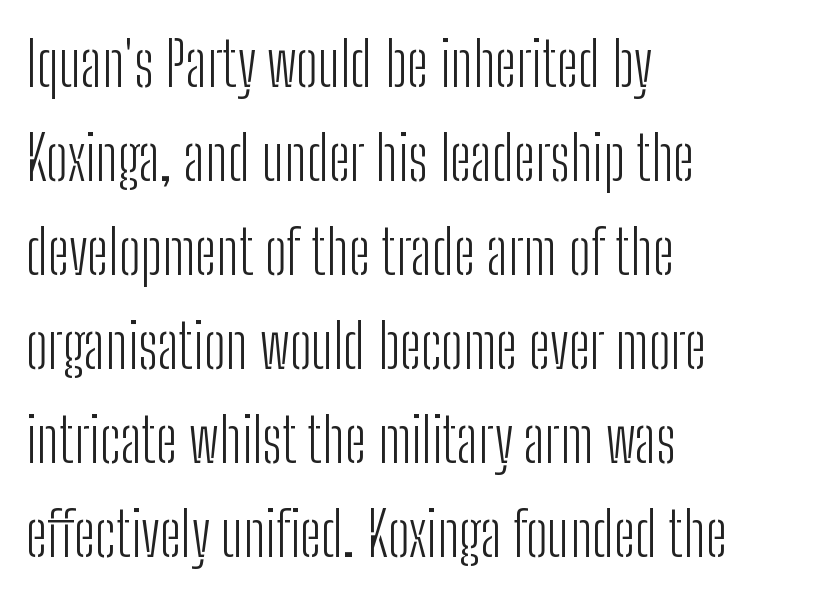
The image shows 61 px light, condensed sans-serif type, upright; set left-aligned, normal line spacing (1.54x), normal letter spacing, not underlined; low stroke contrast and a medium x-height.
